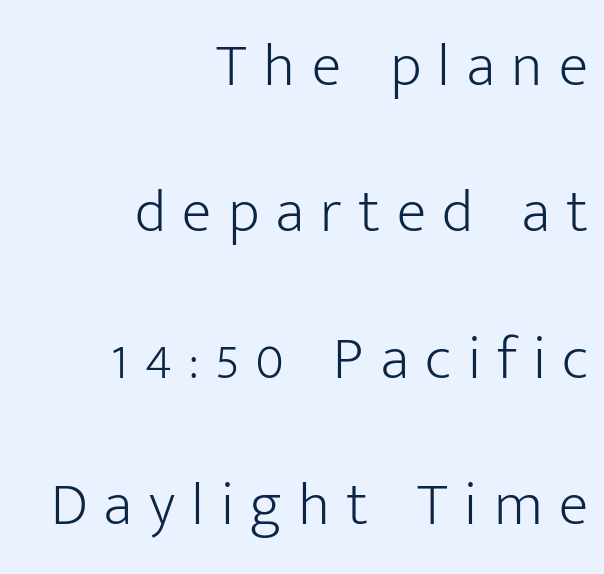
Q: Is the text bold? A: No.
Q: Is the text italic (slanted)? A: No, it is upright.
Q: Is the typeface a serif or a sans-serif typeface? A: Sans-serif.
Q: Is the text underlined? A: No.
Q: How is the paragraph aligned? A: Right-aligned.
Q: Is the spacing between letters normal or unusually wide? A: Unusually wide.
Q: Is the spacing between lines tight, normal or loose? A: Loose.
Q: Width (condensed, normal, or wide)? A: Normal.
Q: Stroke contrast? A: Low.
Q: x-height? A: Medium.
Q: Monospaced? A: No.
